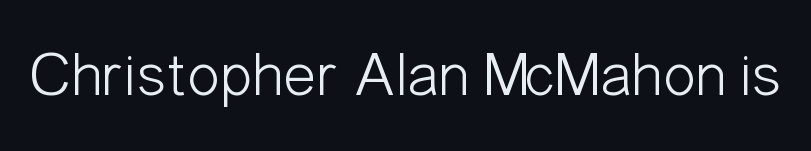
The image shows 62 px light, condensed sans-serif type, upright; set normal letter spacing, not underlined; low stroke contrast and a medium x-height.
